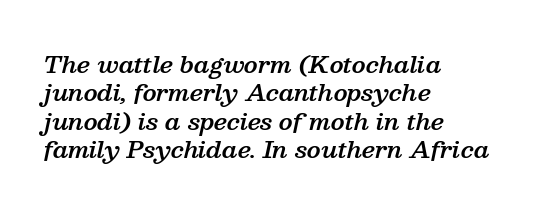
{"italic": "yes", "lean": "right", "slant_degrees": 13, "bold": "semi", "underline": "no", "align": "left", "line_spacing_ratio": 1.23, "letter_spacing": "normal", "letter_spacing_em": 0.0, "glyph_px": 23}
